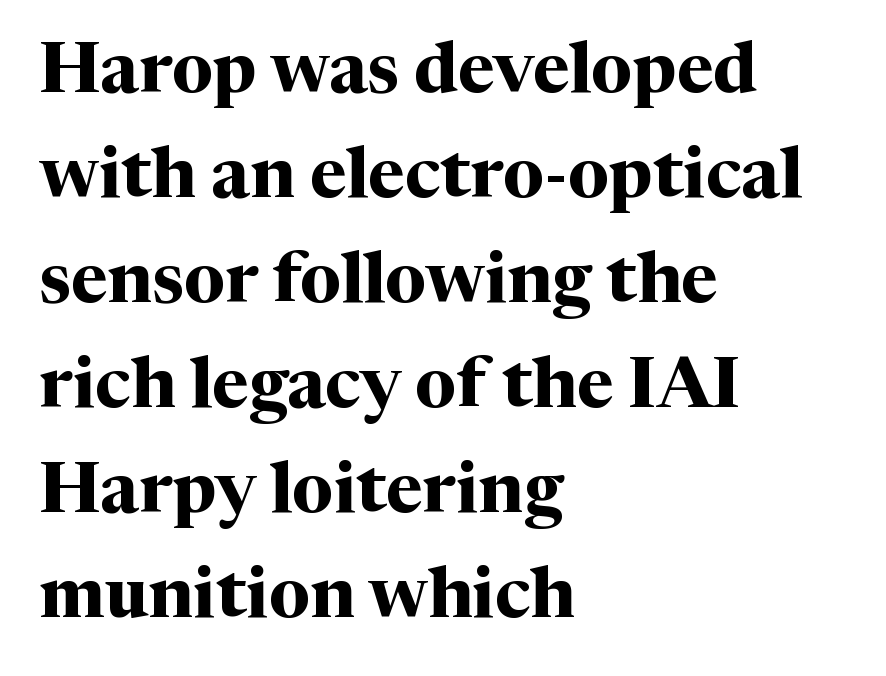
The image shows 71 px bold serif type, upright; set left-aligned, normal line spacing (1.48x), normal letter spacing, not underlined; medium stroke contrast and a medium x-height.
